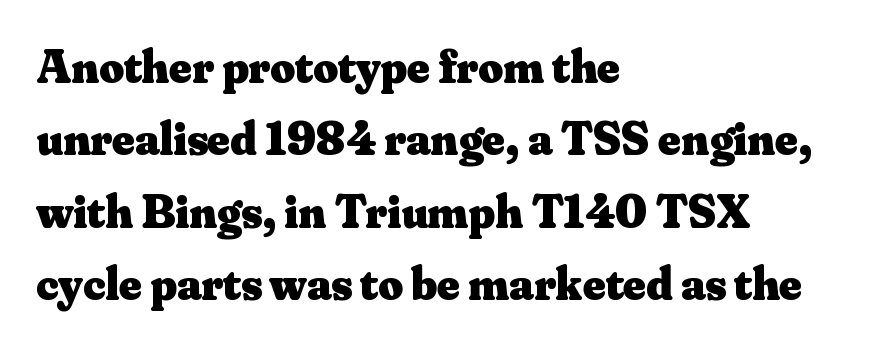
Q: Is the text bold? A: Yes.
Q: Is the text italic (slanted)? A: No, it is upright.
Q: Is the typeface a serif or a sans-serif typeface? A: Serif.
Q: Is the text underlined? A: No.
Q: How is the paragraph aligned? A: Left-aligned.
Q: Is the spacing between letters normal or unusually wide? A: Normal.
Q: Is the spacing between lines tight, normal or loose? A: Normal.
Q: Width (condensed, normal, or wide)? A: Normal.
Q: Stroke contrast? A: Medium.
Q: x-height? A: Small.
Q: Monospaced? A: No.
